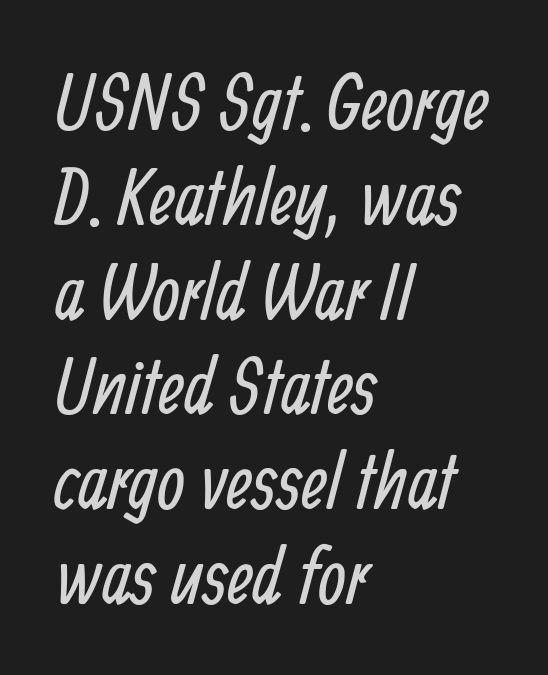
The image shows 79 px regular-weight, condensed sans-serif type; set left-aligned, line spacing 1.2x, normal letter spacing, not underlined; low stroke contrast and a medium x-height.
